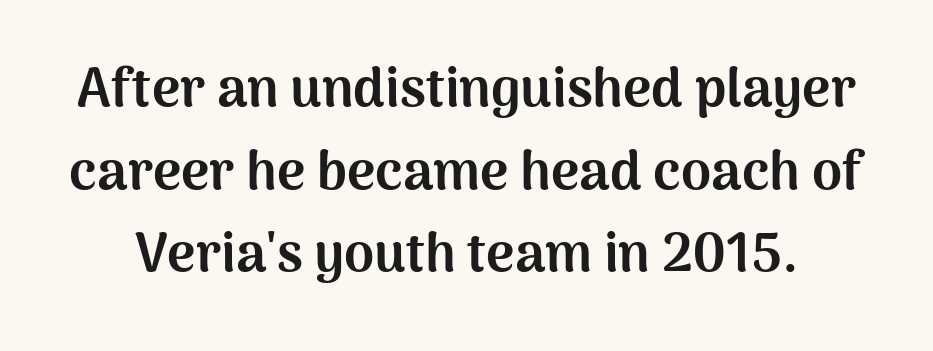
The image shows 54 px bold sans-serif type, upright; set normal line spacing (1.53x), normal letter spacing, not underlined; medium stroke contrast and a medium x-height.
